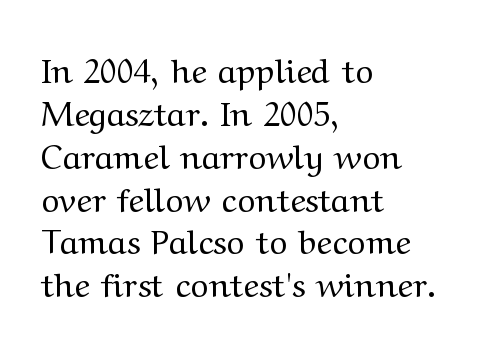
Q: Is the text bold? A: No.
Q: Is the text italic (slanted)? A: No, it is upright.
Q: Is the typeface a serif or a sans-serif typeface? A: Serif.
Q: Is the text underlined? A: No.
Q: How is the paragraph aligned? A: Left-aligned.
Q: Is the spacing between letters normal or unusually wide? A: Normal.
Q: Is the spacing between lines tight, normal or loose? A: Normal.
Q: Width (condensed, normal, or wide)? A: Wide.
Q: Stroke contrast? A: Medium.
Q: x-height? A: Medium.
Q: Monospaced? A: No.
